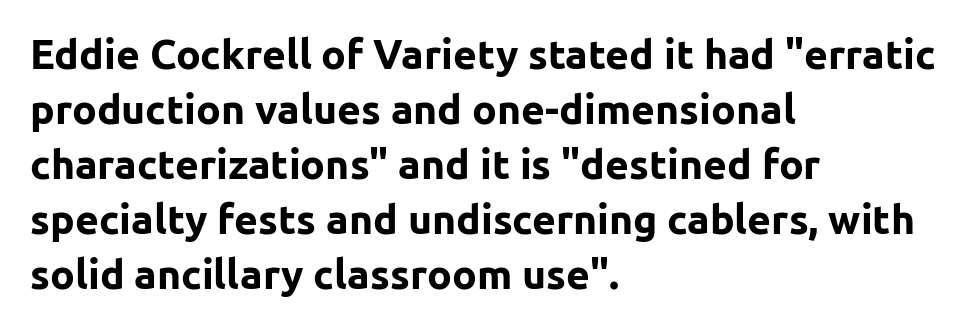
Is the letter spacing exaggerated? No — it looks like the ordinary default. Quick note: underline off. Do the characters align in a grid? No, the font is proportional. The letters stand straight up with perfectly vertical stems. Vertical spacing — default.
